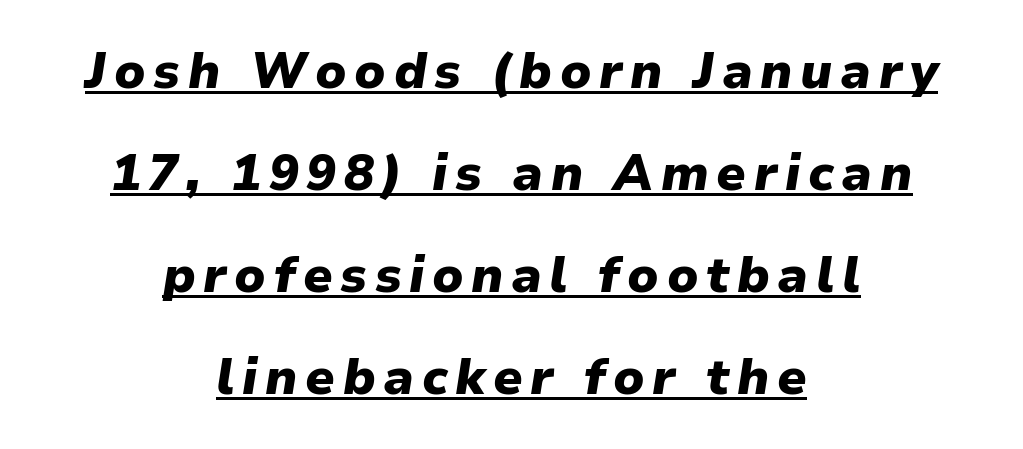
Slant detected: the letters are inclined. Quick note: underline on. These lines carry a lot of weight — the face is fully bold. Compared with a flush-left layout, this one balances lines on the center instead.
